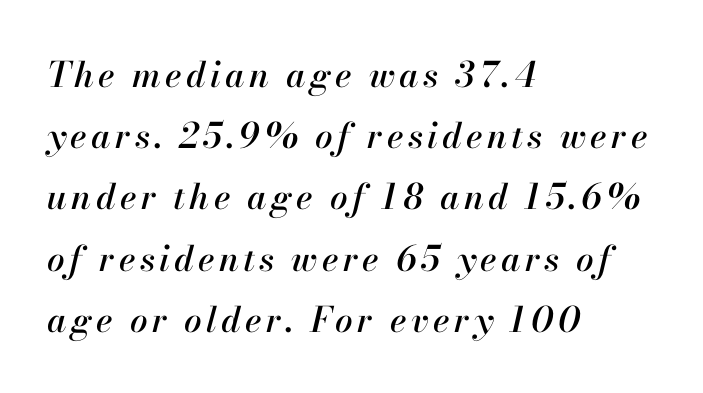
{"italic": "yes", "lean": "right", "slant_degrees": 13, "width": "normal", "stroke_contrast": "high", "x_height": "small", "monospaced": "no", "underline": "no", "align": "left", "line_spacing_ratio": 1.75, "glyph_px": 35}
